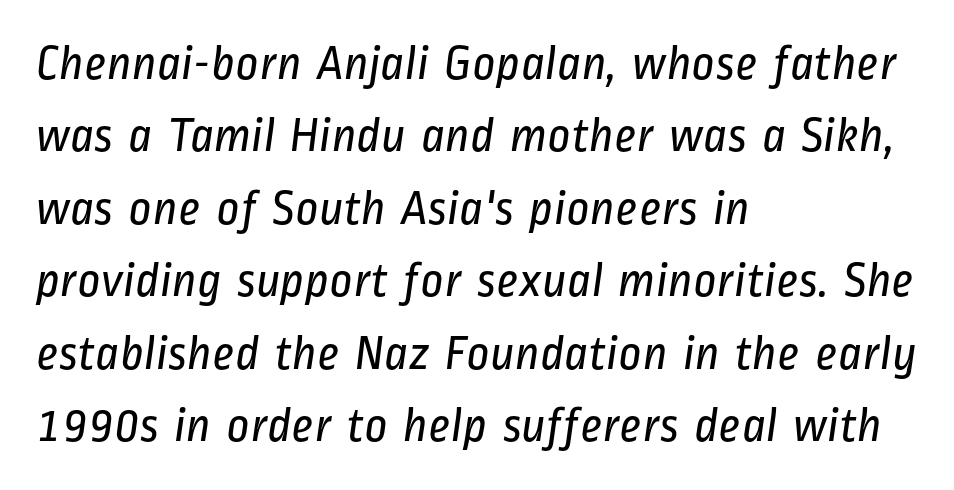
The image shows 50 px regular-weight, condensed sans-serif type; set left-aligned, normal line spacing (1.45x), normal letter spacing, not underlined; low stroke contrast and a medium x-height.
